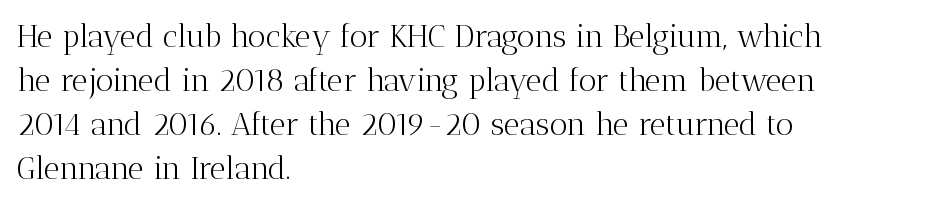
Horizontal alignment here is leftward, the default for most running prose. The words here are not underlined. This sample uses plain, unmodified letter spacing. Observe the serifs anchoring each vertical stroke in this sample. Whoever set this chose a conventional vertical rhythm. Compared with a typical body face, this is equally light or lighter still.
